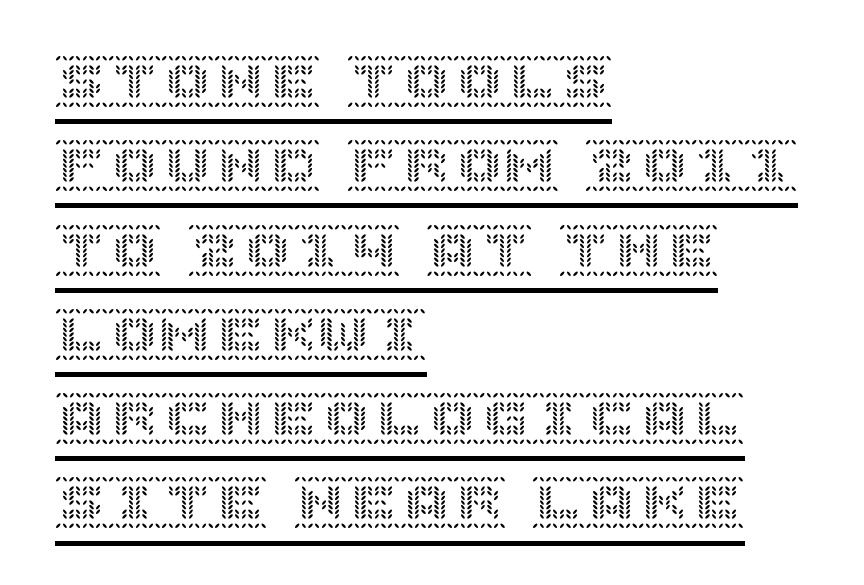
The image shows 53 px text type, upright; set left-aligned, normal line spacing (1.59x), normal letter spacing, underlined; a large x-height.
